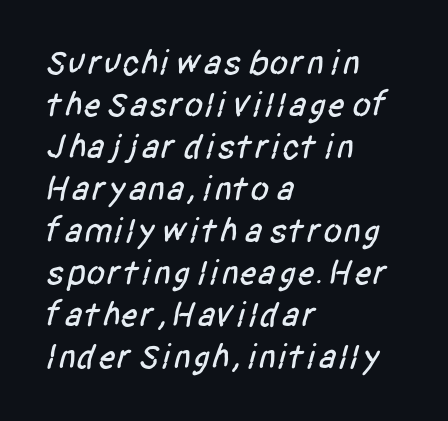
Q: Is the typeface a serif or a sans-serif typeface? A: Sans-serif.
Q: Is the text underlined? A: No.
Q: How is the paragraph aligned? A: Left-aligned.
Q: Is the spacing between letters normal or unusually wide? A: Normal.
Q: Width (condensed, normal, or wide)? A: Condensed.
Q: Stroke contrast? A: Low.
Q: x-height? A: Large.
Q: Monospaced? A: No.
